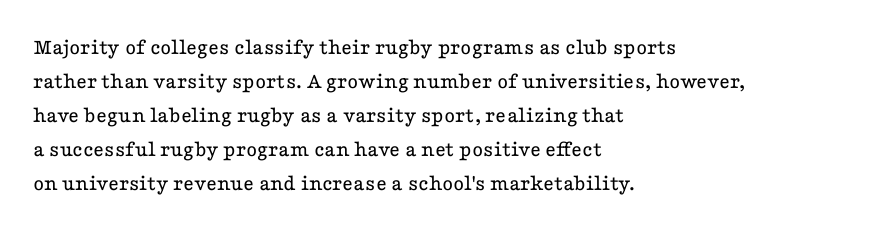
Q: Is the text bold? A: No.
Q: Is the text italic (slanted)? A: No, it is upright.
Q: Is the text underlined? A: No.
Q: How is the paragraph aligned? A: Left-aligned.
Q: Is the spacing between letters normal or unusually wide? A: Normal.
Q: Is the spacing between lines tight, normal or loose? A: Normal.
